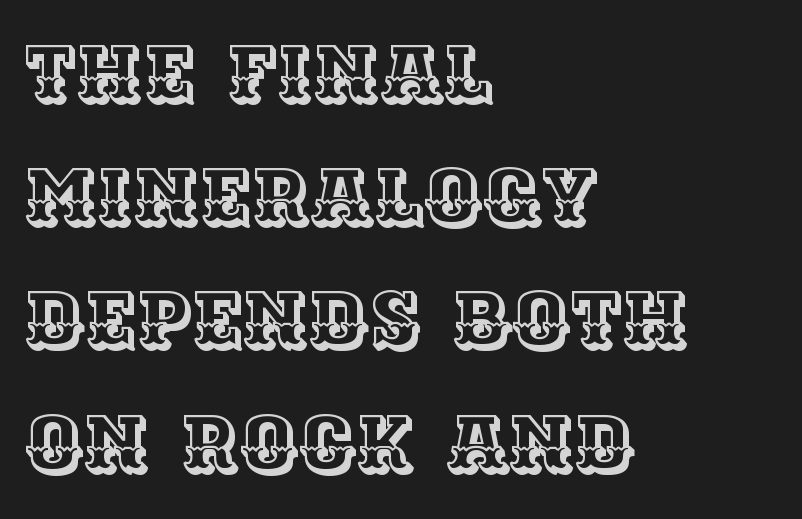
The image shows 79 px text type, upright; set left-aligned, normal line spacing (1.56x), normal letter spacing, not underlined; a large x-height.
